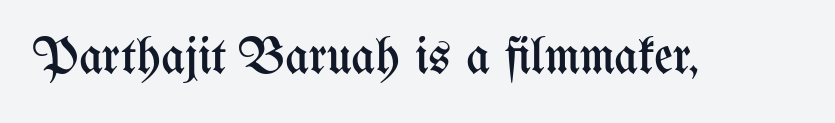
{"italic": "no", "bold": "no", "weight": "regular", "width": "condensed", "stroke_contrast": "medium", "x_height": "medium", "monospaced": "no", "underline": "no", "letter_spacing": "normal", "letter_spacing_em": 0.0, "glyph_px": 52}
